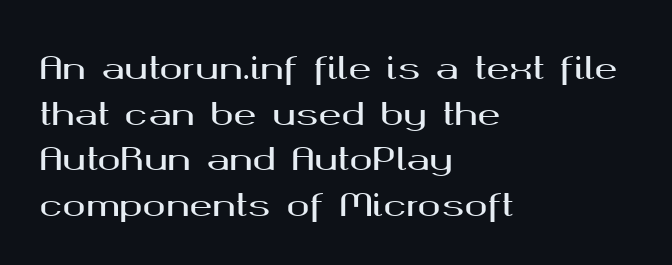
Posture: vertical. You could call the tracking neutral — neither tight nor loose. Think of a printed novel: that variable character pitch is what you see here. Which margin do the lines hug? The left one — the right edge is uneven.
